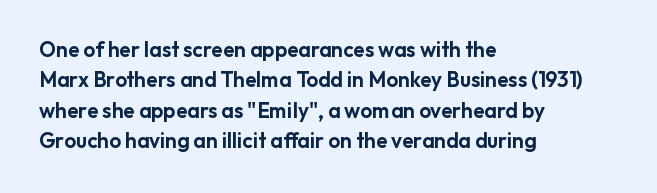
The image shows 21 px text type, upright; set left-aligned, normal line spacing (1.45x), normal letter spacing, not underlined.
